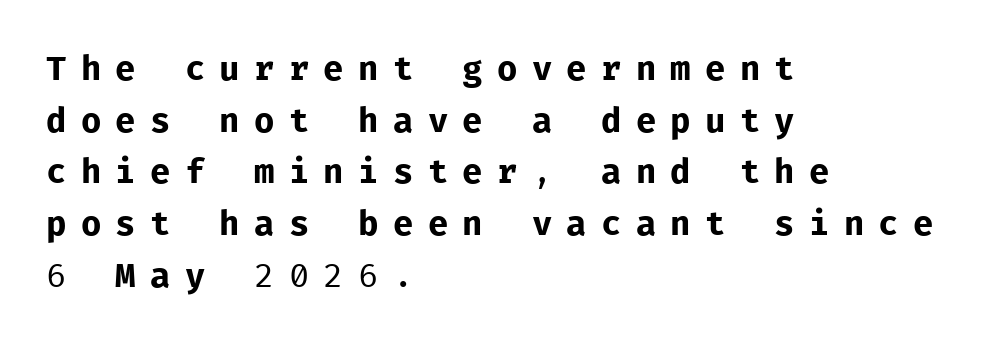
The image shows 34 px regular-weight sans-serif type, upright, monospaced; set left-aligned, normal line spacing (1.52x), unusually wide letter spacing (+0.42 em), not underlined; low stroke contrast and a medium x-height.
